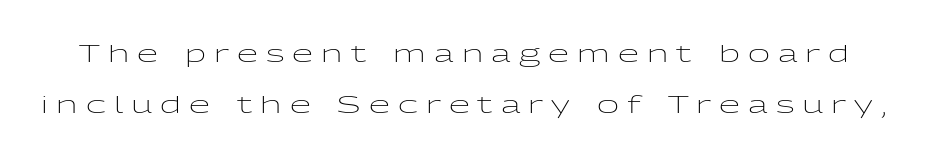
The image shows 24 px text type, upright; set loose line spacing (2.11x), unusually wide letter spacing (+0.34 em), not underlined.
